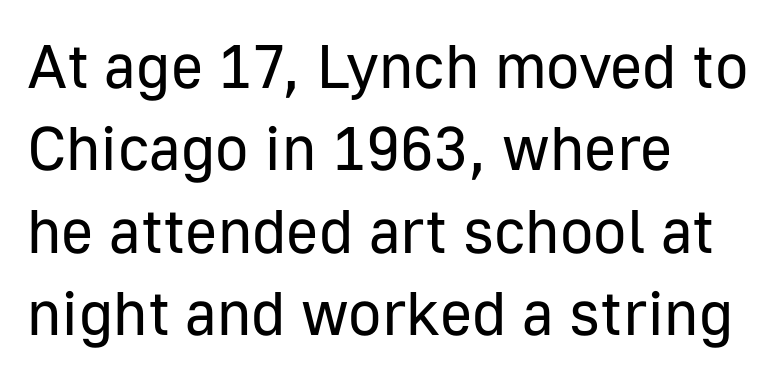
Look at the tracking — it's just the regular setting, nothing added. No extra ink here — the face is not bold. The typesetter chose a ragged-right arrangement here. Character widths vary here, with narrow letters taking less room than wide ones.
